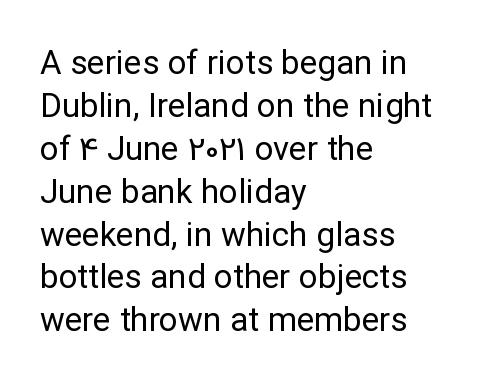
Reading down the block, your eye returns to a fixed left position each line. The type sits square on the baseline with zero lean. Rows of type keep a routine distance in the vertical direction. Tracking value appears to be zero — textbook default spacing.
